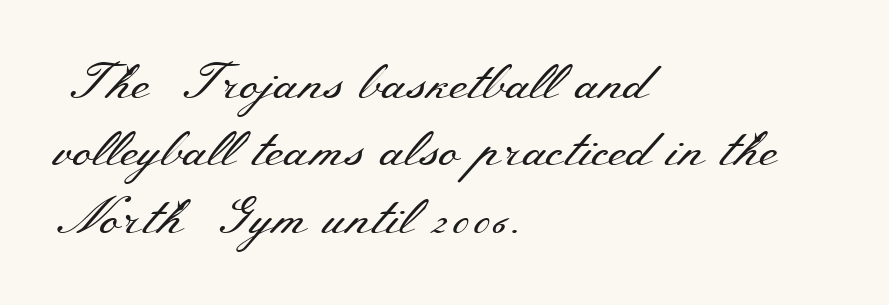
Q: Is the text bold? A: No.
Q: Is the text italic (slanted)? A: Yes.
Q: Is the typeface a serif or a sans-serif typeface? A: Serif.
Q: Is the text underlined? A: No.
Q: How is the paragraph aligned? A: Left-aligned.
Q: Is the spacing between letters normal or unusually wide? A: Normal.
Q: Is the spacing between lines tight, normal or loose? A: Normal.
Q: Width (condensed, normal, or wide)? A: Wide.
Q: Stroke contrast? A: Medium.
Q: x-height? A: Small.
Q: Monospaced? A: No.
